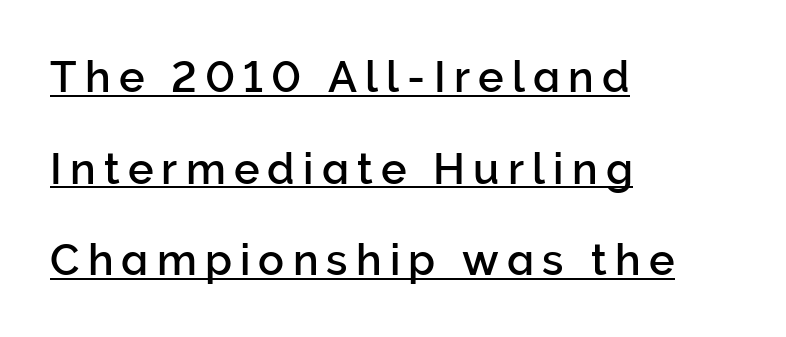
Q: Is the text italic (slanted)? A: No, it is upright.
Q: Is the typeface a serif or a sans-serif typeface? A: Sans-serif.
Q: Is the text underlined? A: Yes.
Q: How is the paragraph aligned? A: Left-aligned.
Q: Is the spacing between lines tight, normal or loose? A: Loose.
Q: Width (condensed, normal, or wide)? A: Normal.
Q: Stroke contrast? A: Low.
Q: x-height? A: Medium.
Q: Monospaced? A: No.
